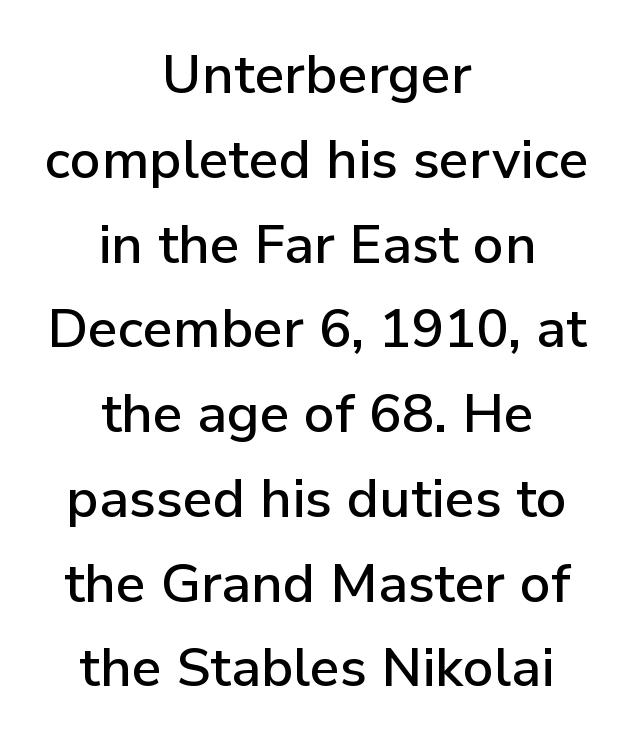
Underline: absent. You could call the tracking neutral — neither tight nor loose. This is roman type, the default non-slanted kind. The characters display no serif detailing; their extremities are plain.
